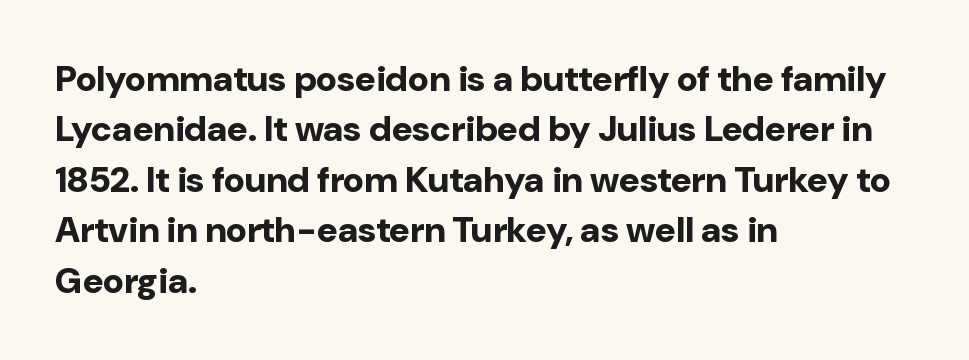
This sample uses plain, unmodified letter spacing. Spacing verdict: proportional, widths tailored to each character. Regarding leading, the lines here are spaced in the standard way. The string is rendered with underlining switched off. A dark, heavy texture on the line: the type is bold.
